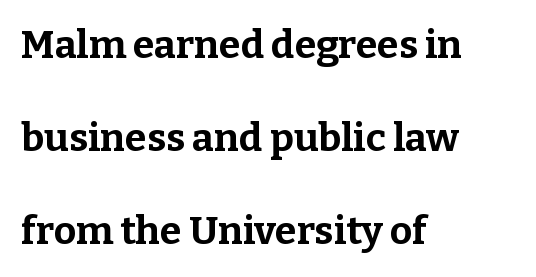
Does extra space separate the letters? No, they use regular spacing. Small tapered or slab feet sit at the stroke ends, so this counts as serif. The paragraph shown leans on its left margin. Any mark beneath the type? The region is blank. Varying glyph widths throughout — classic text-font behaviour. Ordinary non-slanted type is in use.
